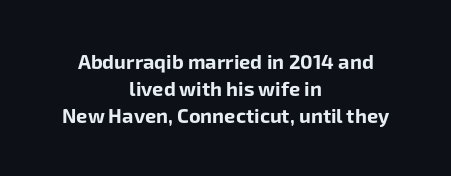
The image shows 20 px bold type, upright; set centered, normal line spacing (1.36x), normal letter spacing, not underlined.
